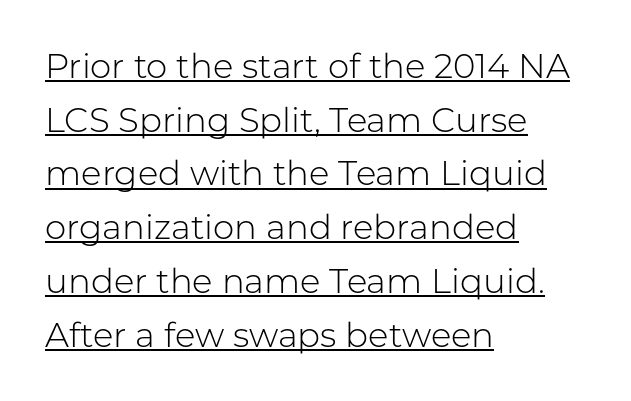
{"serif": "no", "italic": "no", "bold": "no", "weight": "light", "width": "normal", "stroke_contrast": "low", "x_height": "medium", "monospaced": "no", "underline": "yes", "align": "left", "line_spacing": "normal", "line_spacing_ratio": 1.58, "letter_spacing": "normal", "letter_spacing_em": 0.0, "glyph_px": 34}
